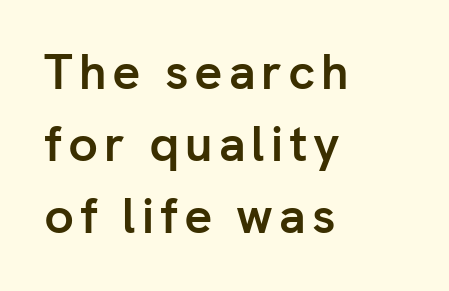
Q: Is the text bold? A: Yes.
Q: Is the text italic (slanted)? A: No, it is upright.
Q: Is the typeface a serif or a sans-serif typeface? A: Sans-serif.
Q: Is the text underlined? A: No.
Q: How is the paragraph aligned? A: Left-aligned.
Q: Is the spacing between lines tight, normal or loose? A: Normal.
Q: Width (condensed, normal, or wide)? A: Normal.
Q: Stroke contrast? A: Low.
Q: x-height? A: Medium.
Q: Monospaced? A: No.
